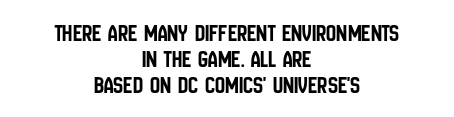
The image shows 25 px text type, upright; set centered, tight line spacing (1.04x), normal letter spacing, not underlined.
